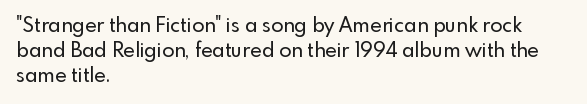
Q: Is the text italic (slanted)? A: No, it is upright.
Q: Is the text underlined? A: No.
Q: How is the paragraph aligned? A: Left-aligned.
Q: Is the spacing between letters normal or unusually wide? A: Normal.
Q: Is the spacing between lines tight, normal or loose? A: Normal.
